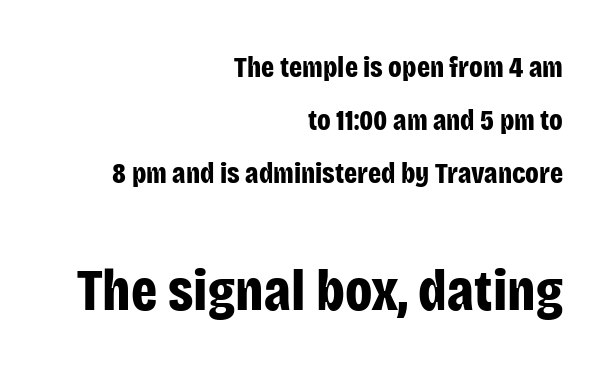
The image shows 58 px bold, condensed sans-serif type, upright; set right-aligned, line spacing 1.83x, normal letter spacing, not underlined; the second (bottom) block is 2.0x larger; low stroke contrast and a large x-height.
